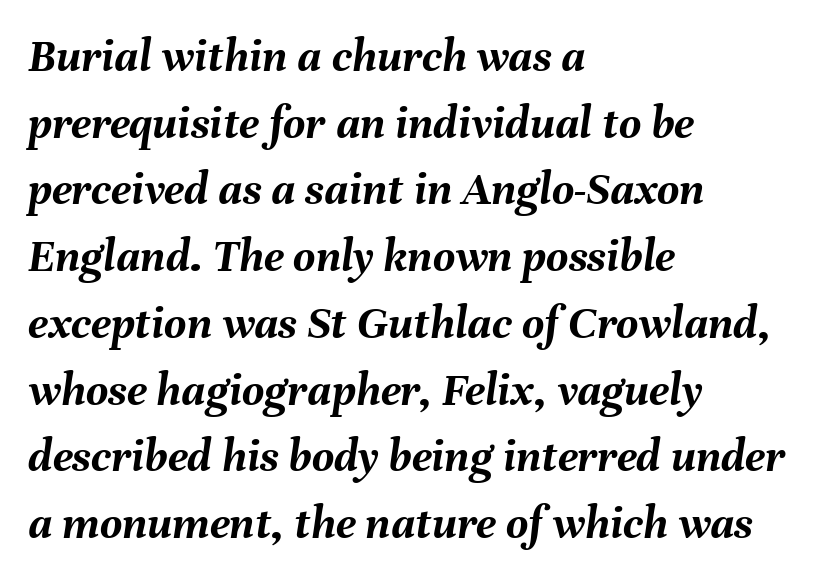
Think of a printed novel: that variable character pitch is what you see here. The line texture is even and compact thanks to regular tracking. Evenly set lines give the paragraph a standard silhouette. Weight: bold. Visually the block forms a straight wall on the left and a jagged coastline on the right.
